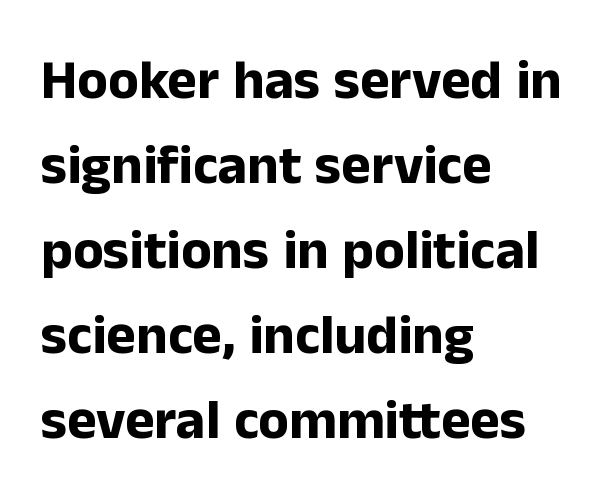
The image shows 56 px bold sans-serif type, upright; set left-aligned, normal line spacing (1.52x), normal letter spacing, not underlined; low stroke contrast and a medium x-height.
